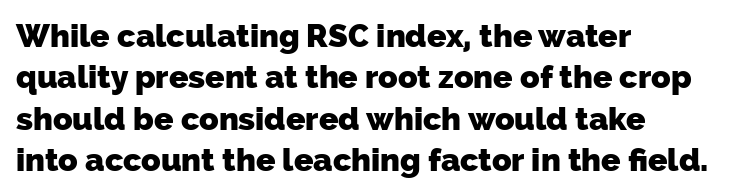
The image shows 32 px heavy sans-serif type; set left-aligned, normal line spacing (1.29x), normal letter spacing, not underlined; low stroke contrast and a medium x-height.
